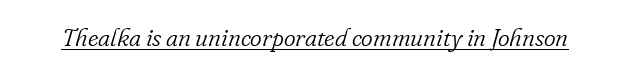
Unbolded letterforms with no extra heft. The letters sit at their default tracking, neither squeezed nor spread. Would a proofreader flag this as italicized? Yes. Underlining? Definitely there.
